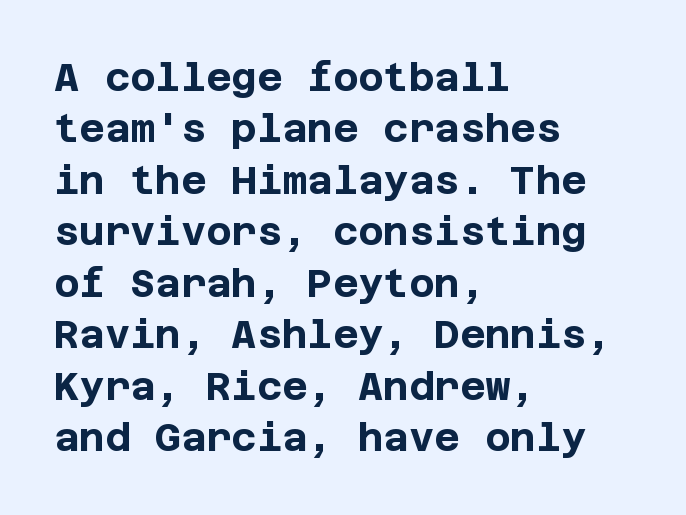
Vertical strokes here are truly vertical. What weight is shown? A full bold with thick strokes. Successive baselines arrive at the customary interval. A typesetter would label this face a sans. The setting favours the left margin, as ordinary paragraphs usually do.
